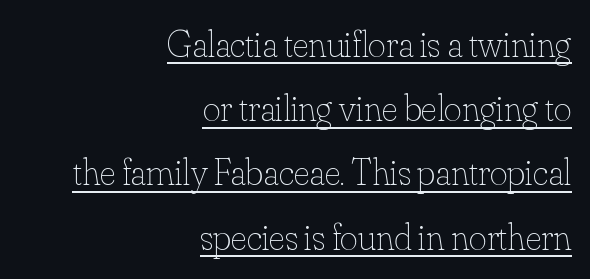
Casual observation: everything's shoved over to the right. Nothing unusual about the tracking: characters are spaced as the font intends. This reads as an unemphasized weight, regular at the heaviest. Think of a printed novel: that variable character pitch is what you see here. Do the letters lean? They stand straight. The vertical gap from one line to the next is medium.
